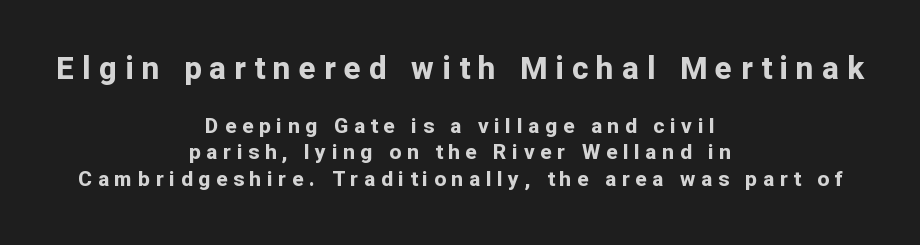
The image shows 31 px bold sans-serif type, upright; set centered, normal line spacing (1.26x), unusually wide letter spacing (+0.27 em), not underlined; the first (top) block is 1.48x larger; low stroke contrast and a medium x-height.
